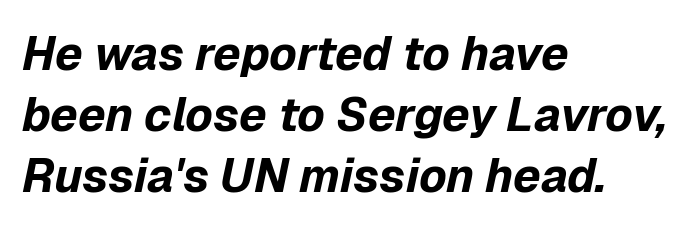
What's the leading like? Ordinary, nothing unusual. Each letter keeps its own natural width here, so spacing adapts to shape. The lines in this sample share a left origin and differ only in where they stop. Descenders are the only things crossing below the line. Compared with typical body copy, the letter spacing here is the same. As a designer I'd log this as weight 700, bold.
